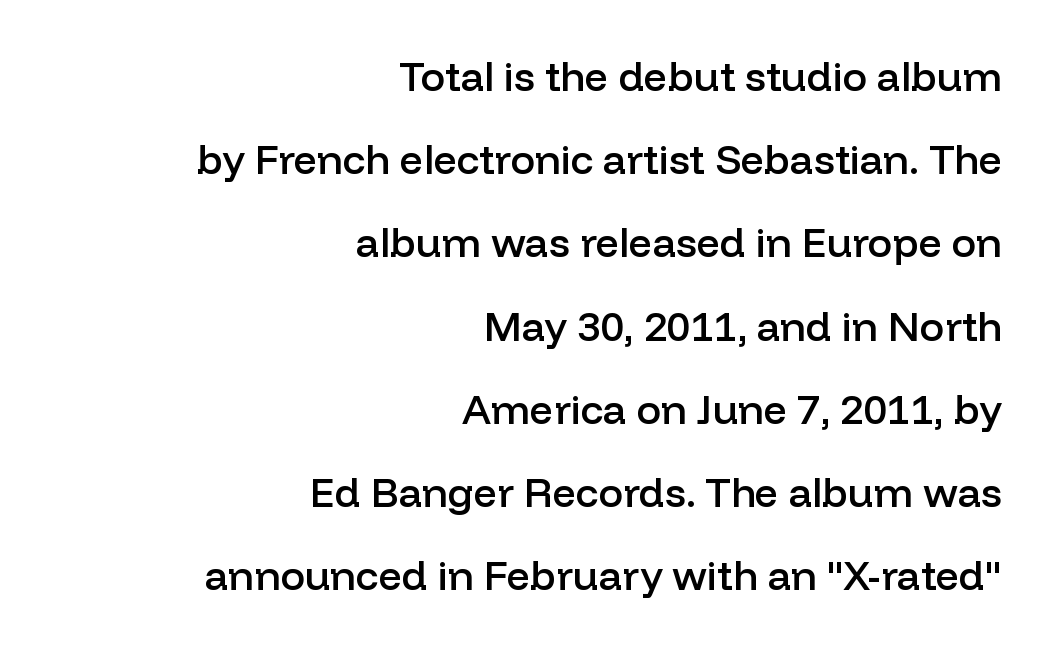
Casual observation: everything's shoved over to the right. The specimen reads as upright at a glance. The leading is generous, giving the passage an open texture. Do the characters align in a grid? No, the font is proportional. Words appear dense and cohesive because spacing is normal. Typographic density is moderately raised because the face is semibold.
